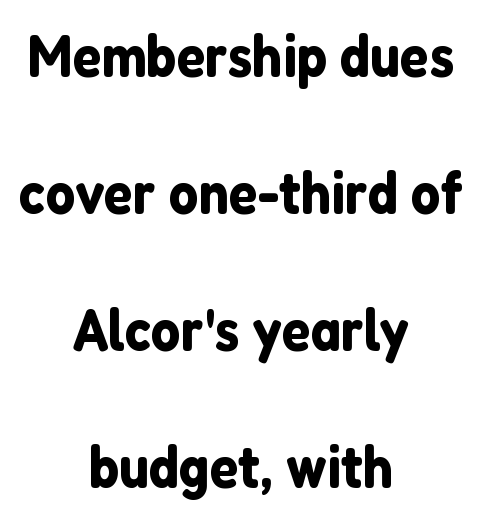
The image shows 59 px sans-serif type, upright; set centered, loose line spacing (2.32x), normal letter spacing, not underlined; low stroke contrast and a medium x-height.
